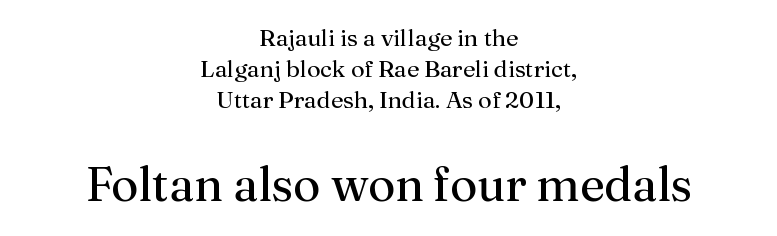
{"serif": "yes", "italic": "no", "bold": "no", "weight": "regular", "width": "normal", "stroke_contrast": "medium", "x_height": "medium", "monospaced": "no", "underline": "no", "align": "center", "line_spacing": "normal", "line_spacing_ratio": 1.3, "letter_spacing": "normal", "letter_spacing_em": 0.0, "larger_block": "second", "size_ratio": 2.0, "glyph_px": 48}
